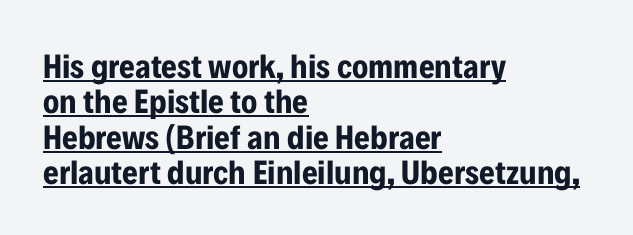
{"serif": "no", "italic": "no", "bold": "yes", "weight": "bold", "width": "condensed", "stroke_contrast": "low", "x_height": "medium", "monospaced": "no", "underline": "yes", "align": "left", "line_spacing": "tight", "line_spacing_ratio": 1.04, "letter_spacing": "normal", "letter_spacing_em": 0.0, "glyph_px": 34}
